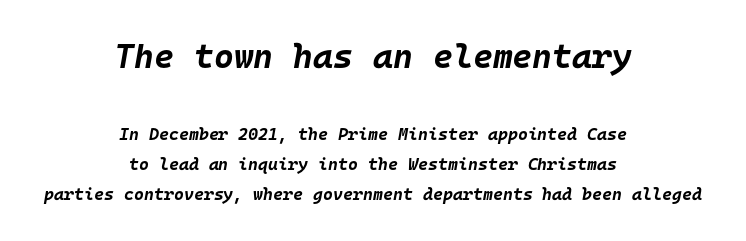
The image shows 34 px bold type, italic (leaning right), monospaced; set centered, line spacing 1.78x, normal letter spacing, not underlined; the first (top) block is 2.0x larger; low stroke contrast and a large x-height.
